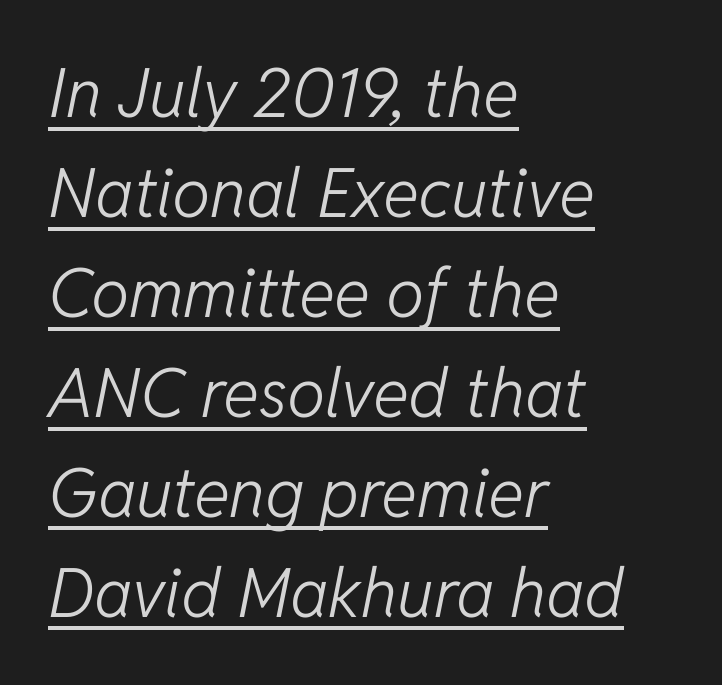
The image shows 68 px light type, italic (leaning right); set left-aligned, normal line spacing (1.47x), normal letter spacing, underlined; low stroke contrast and a medium x-height.
